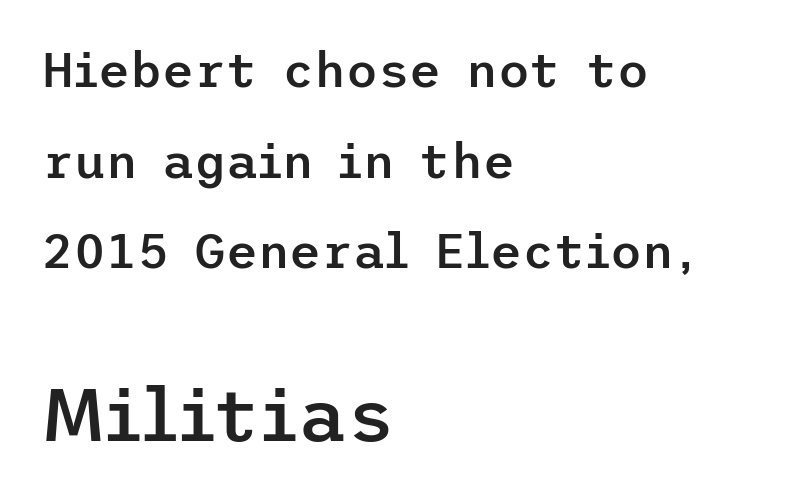
{"serif": "no", "italic": "no", "bold": "semi", "weight": "semibold", "width": "normal", "stroke_contrast": "low", "x_height": "medium", "underline": "no", "align": "left", "line_spacing_ratio": 1.85, "letter_spacing": "normal", "letter_spacing_em": 0.0, "larger_block": "second", "size_ratio": 1.51, "glyph_px": 74}
